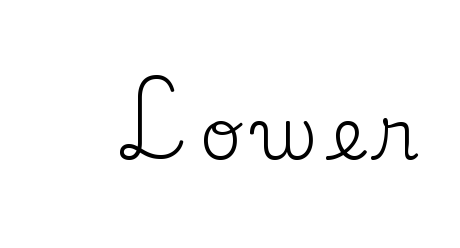
{"italic": "no", "bold": "no", "weight": "regular", "width": "normal", "stroke_contrast": "low", "x_height": "small", "monospaced": "no", "underline": "no", "glyph_px": 73}
